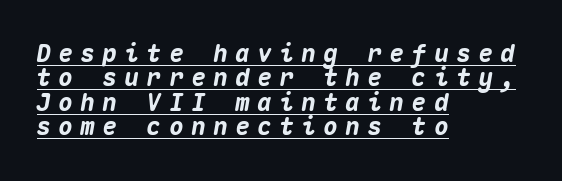
Q: Is the text bold? A: Yes.
Q: Is the text italic (slanted)? A: Yes, it leans right by about 10 degrees.
Q: Is the text underlined? A: Yes.
Q: How is the paragraph aligned? A: Left-aligned.
Q: Is the spacing between letters normal or unusually wide? A: Unusually wide.
Q: Is the spacing between lines tight, normal or loose? A: Tight.
